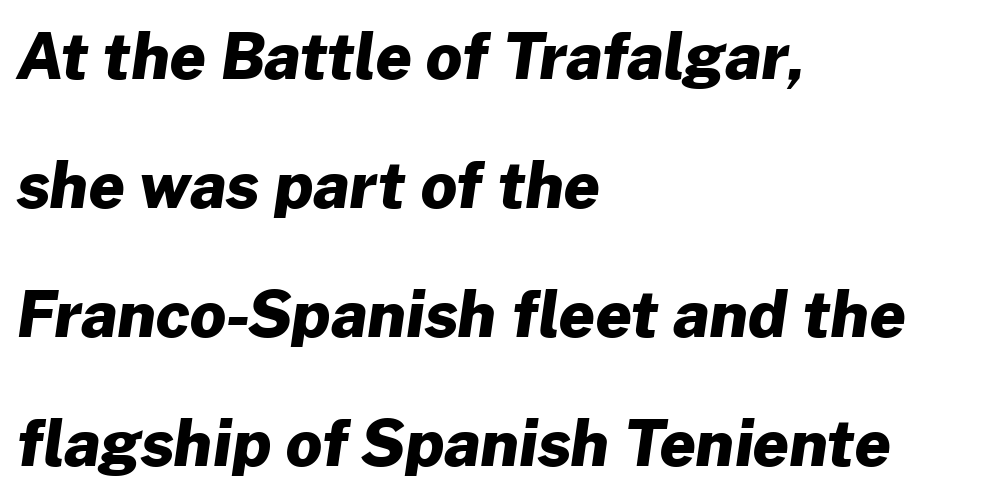
The image shows 63 px heavy sans-serif type; set left-aligned, loose line spacing (2.05x), normal letter spacing, not underlined; low stroke contrast and a medium x-height.
